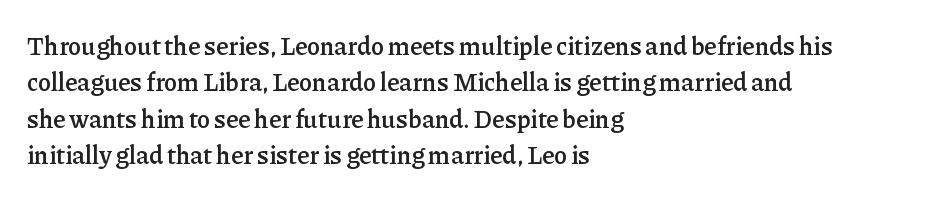
The image shows 25 px text type, upright; set left-aligned, normal line spacing (1.46x), normal letter spacing, not underlined.
